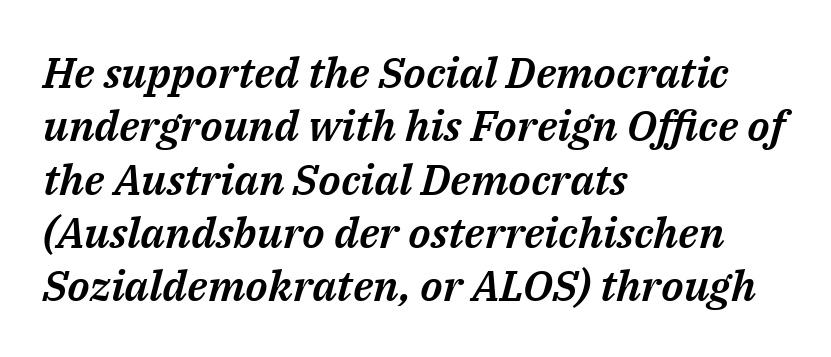
The passage shown leans; its letterforms are oblique. Underline: absent. Notice how the passage keeps a crisp vertical edge on the left only. The letters advance in unequal steps, a hallmark of proportional type. Students, note that the glyphs here touch the page at normal intervals.
